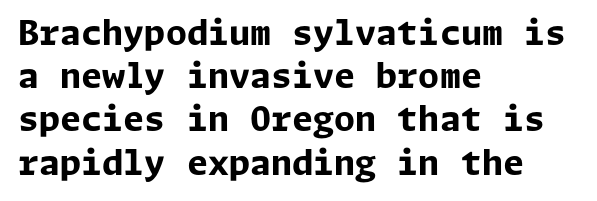
The characters display no serif detailing; their extremities are plain. The line texture is even and compact thanks to regular tracking. If you drew a line through each stem, it would be perfectly vertical. A typesetter would call this leading conventional body-copy spacing. The passage shown is not underscored anywhere. Alignment: flush left.
